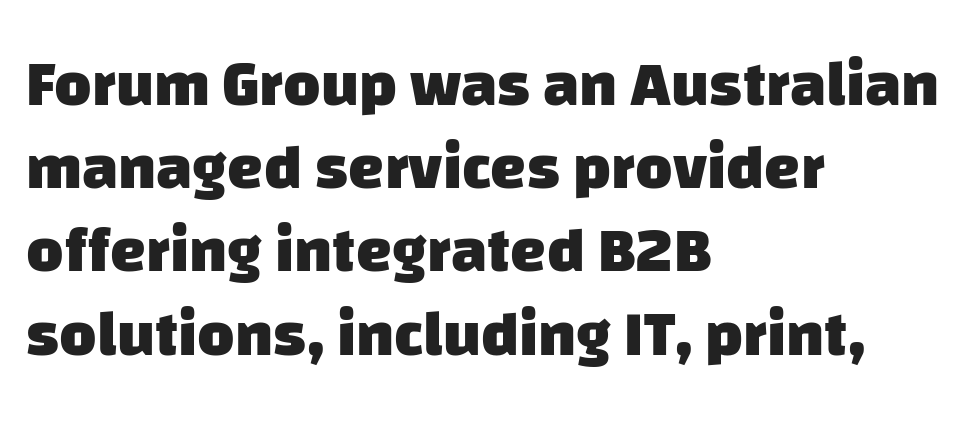
Q: Is the text bold? A: Yes.
Q: Is the typeface a serif or a sans-serif typeface? A: Sans-serif.
Q: Is the text underlined? A: No.
Q: How is the paragraph aligned? A: Left-aligned.
Q: Is the spacing between letters normal or unusually wide? A: Normal.
Q: Is the spacing between lines tight, normal or loose? A: Normal.
Q: Width (condensed, normal, or wide)? A: Normal.
Q: Stroke contrast? A: Low.
Q: x-height? A: Large.
Q: Monospaced? A: No.
